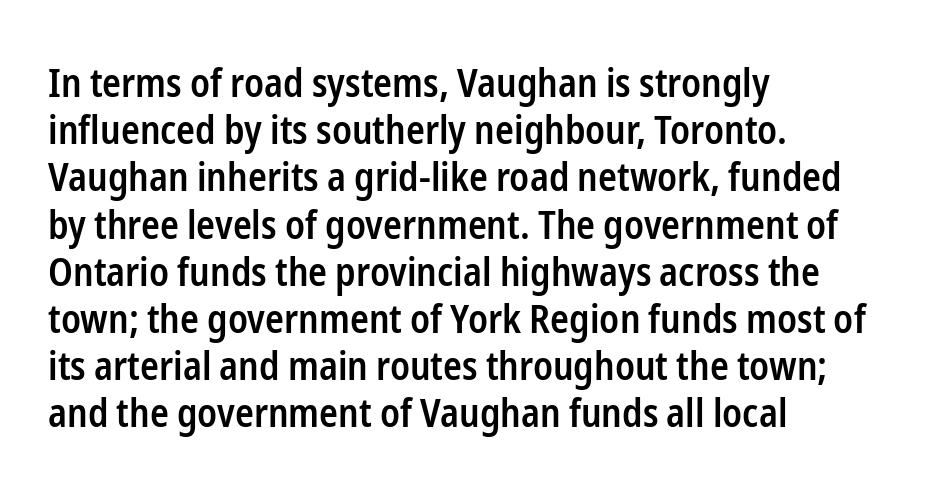
The image shows 39 px semibold, condensed sans-serif type, upright; set left-aligned, line spacing 1.21x, normal letter spacing, not underlined; low stroke contrast and a medium x-height.
